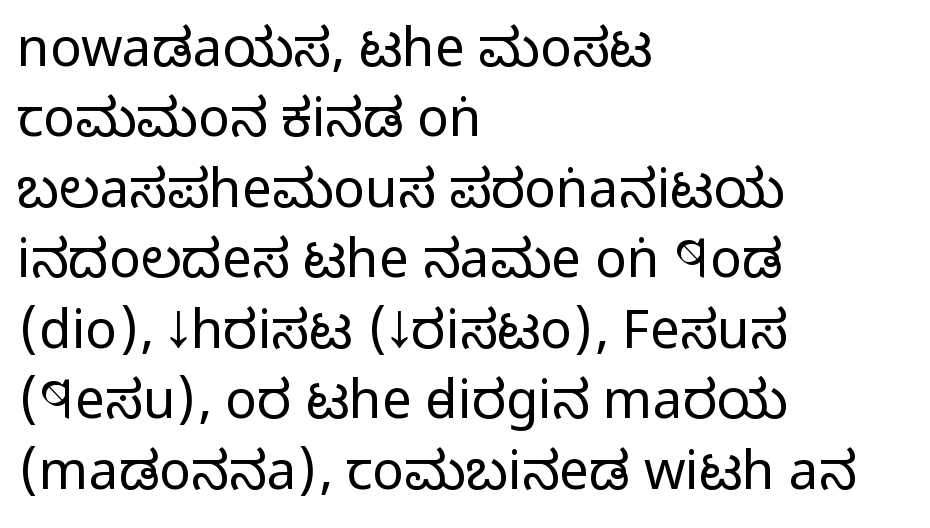
Q: Is the text bold? A: No.
Q: Is the text italic (slanted)? A: No, it is upright.
Q: Is the typeface a serif or a sans-serif typeface? A: Sans-serif.
Q: Is the text underlined? A: No.
Q: How is the paragraph aligned? A: Left-aligned.
Q: Is the spacing between letters normal or unusually wide? A: Normal.
Q: Is the spacing between lines tight, normal or loose? A: Normal.
Q: Width (condensed, normal, or wide)? A: Condensed.
Q: Stroke contrast? A: Low.
Q: x-height? A: Large.
Q: Monospaced? A: No.
